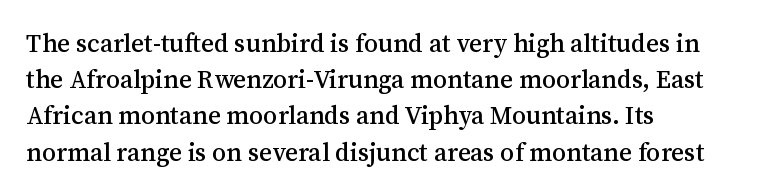
{"italic": "no", "underline": "no", "align": "left", "line_spacing": "normal", "line_spacing_ratio": 1.45, "letter_spacing": "normal", "letter_spacing_em": 0.0, "glyph_px": 25}
